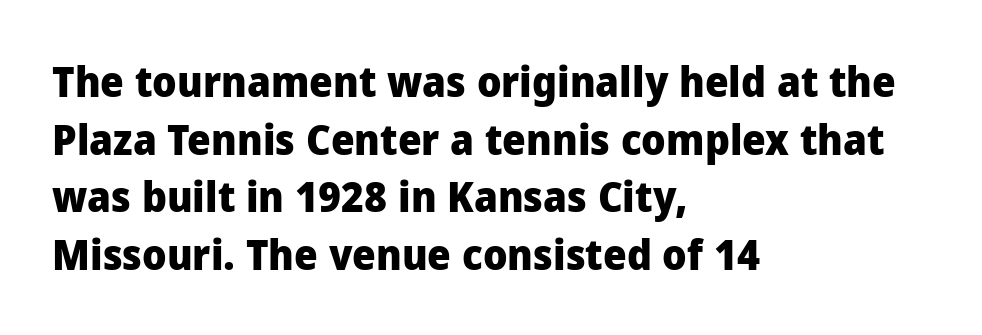
The image shows 42 px heavy sans-serif type, upright; set left-aligned, normal line spacing (1.37x), normal letter spacing, not underlined; low stroke contrast and a medium x-height.
